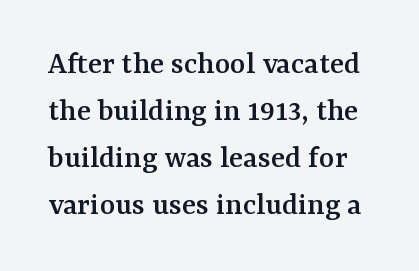
The image shows 33 px serif type, upright; set normal line spacing (1.42x), normal letter spacing, not underlined; medium stroke contrast and a medium x-height.
